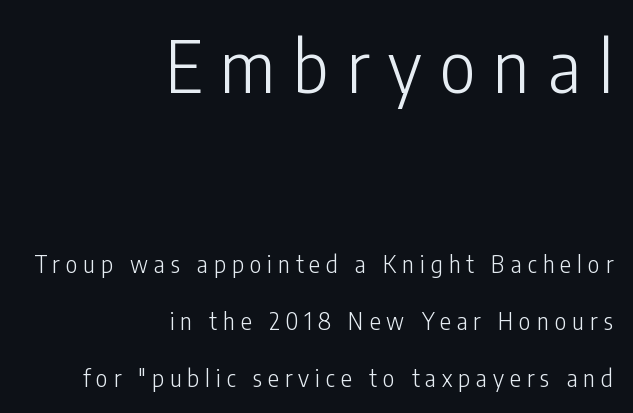
The area under the type is left untouched. The paragraph shown leans on its right margin. The typeface chosen for these lines omits serifs. This sample has the flowing, uneven cadence of proportional lettering. Horizontal bands of white between lines are thick stripes.
